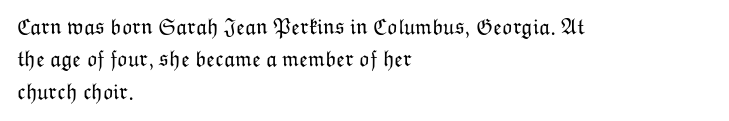
Q: Is the text bold? A: No.
Q: Is the text italic (slanted)? A: No, it is upright.
Q: Is the text underlined? A: No.
Q: How is the paragraph aligned? A: Left-aligned.
Q: Is the spacing between letters normal or unusually wide? A: Normal.
Q: Is the spacing between lines tight, normal or loose? A: Normal.
